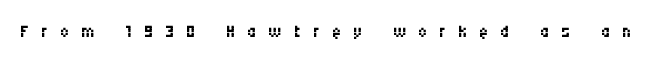
Q: Is the text bold? A: No.
Q: Is the text italic (slanted)? A: No, it is upright.
Q: Is the text underlined? A: No.
Q: Is the spacing between letters normal or unusually wide? A: Unusually wide.
